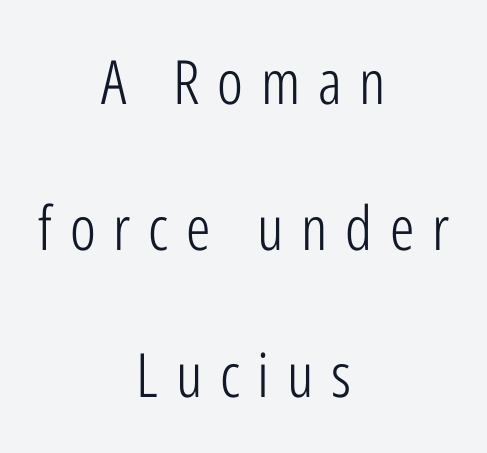
Q: Is the text bold? A: No.
Q: Is the text italic (slanted)? A: No, it is upright.
Q: Is the typeface a serif or a sans-serif typeface? A: Sans-serif.
Q: Is the text underlined? A: No.
Q: How is the paragraph aligned? A: Centered.
Q: Is the spacing between letters normal or unusually wide? A: Unusually wide.
Q: Is the spacing between lines tight, normal or loose? A: Loose.
Q: Width (condensed, normal, or wide)? A: Condensed.
Q: Stroke contrast? A: Low.
Q: x-height? A: Medium.
Q: Monospaced? A: No.
